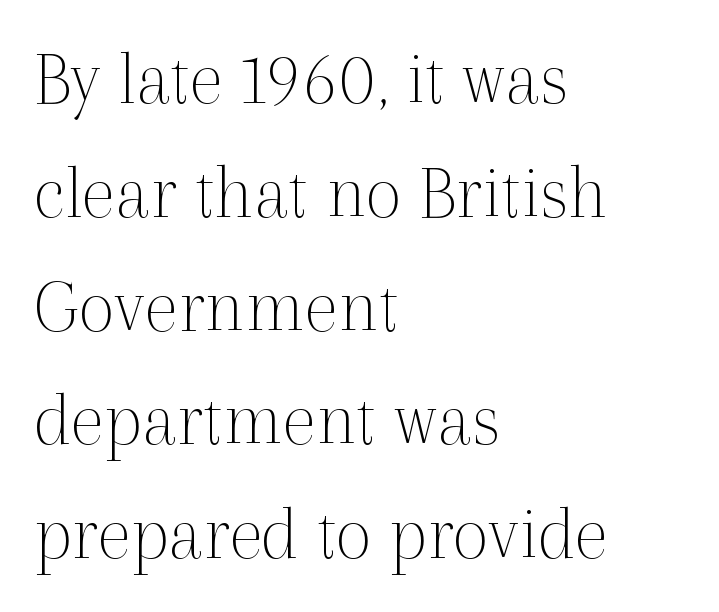
If you measured baseline to baseline, you'd find a middling distance. Weight: regular or lighter. Check the space under the baseline: it is left empty. Style check: upright. The paragraph has a hard left edge and a soft right edge.
